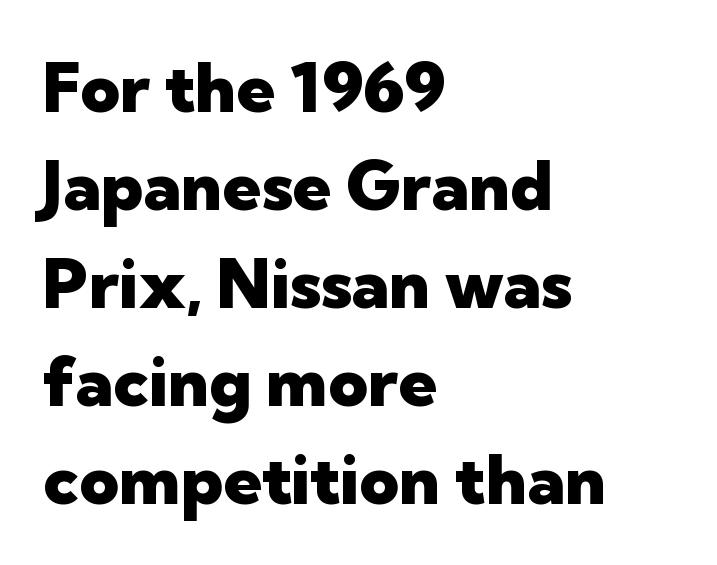
Q: Is the text bold? A: Yes.
Q: Is the text italic (slanted)? A: No, it is upright.
Q: Is the typeface a serif or a sans-serif typeface? A: Sans-serif.
Q: Is the text underlined? A: No.
Q: How is the paragraph aligned? A: Left-aligned.
Q: Is the spacing between letters normal or unusually wide? A: Normal.
Q: Is the spacing between lines tight, normal or loose? A: Normal.
Q: Width (condensed, normal, or wide)? A: Normal.
Q: Stroke contrast? A: Low.
Q: x-height? A: Medium.
Q: Monospaced? A: No.
